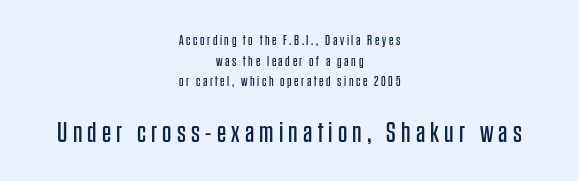
{"serif": "no", "italic": "no", "bold": "no", "weight": "regular", "width": "condensed", "stroke_contrast": "low", "x_height": "large", "monospaced": "no", "underline": "no", "align": "center", "line_spacing": "normal", "line_spacing_ratio": 1.47, "larger_block": "second", "size_ratio": 2.07, "glyph_px": 29}
